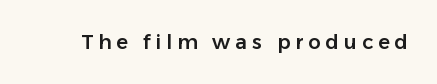
Q: Is the text italic (slanted)? A: No, it is upright.
Q: Is the text underlined? A: No.
Q: Is the spacing between letters normal or unusually wide? A: Unusually wide.
